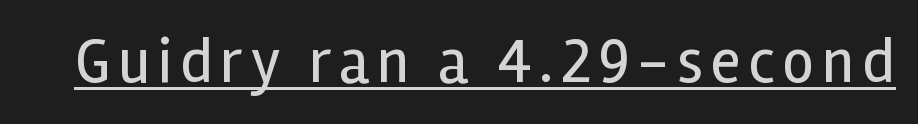
Q: Is the text bold? A: No.
Q: Is the text italic (slanted)? A: No, it is upright.
Q: Is the typeface a serif or a sans-serif typeface? A: Sans-serif.
Q: Is the text underlined? A: Yes.
Q: Width (condensed, normal, or wide)? A: Normal.
Q: x-height? A: Medium.
Q: Monospaced? A: No.
